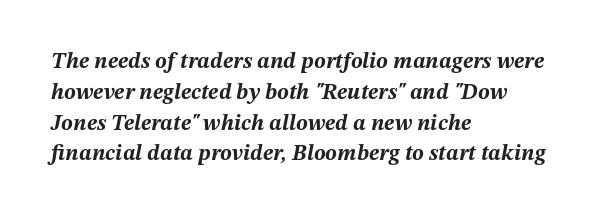
The image shows 22 px bold type, italic (leaning right); set left-aligned, normal line spacing (1.4x), normal letter spacing, not underlined.
